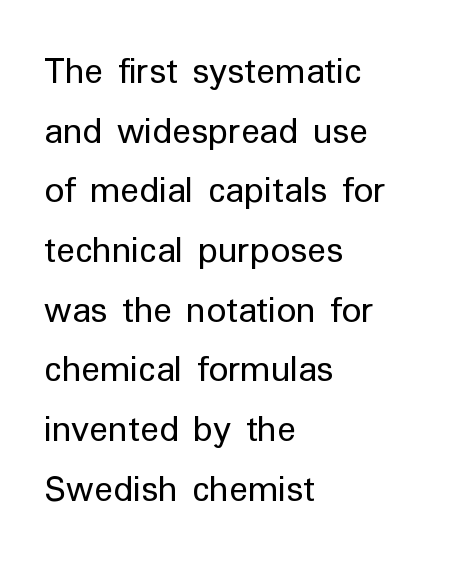
Q: Is the text bold? A: No.
Q: Is the text italic (slanted)? A: No, it is upright.
Q: Is the typeface a serif or a sans-serif typeface? A: Sans-serif.
Q: Is the text underlined? A: No.
Q: How is the paragraph aligned? A: Left-aligned.
Q: Is the spacing between letters normal or unusually wide? A: Normal.
Q: Is the spacing between lines tight, normal or loose? A: Normal.
Q: Width (condensed, normal, or wide)? A: Normal.
Q: Stroke contrast? A: Low.
Q: x-height? A: Medium.
Q: Monospaced? A: No.
